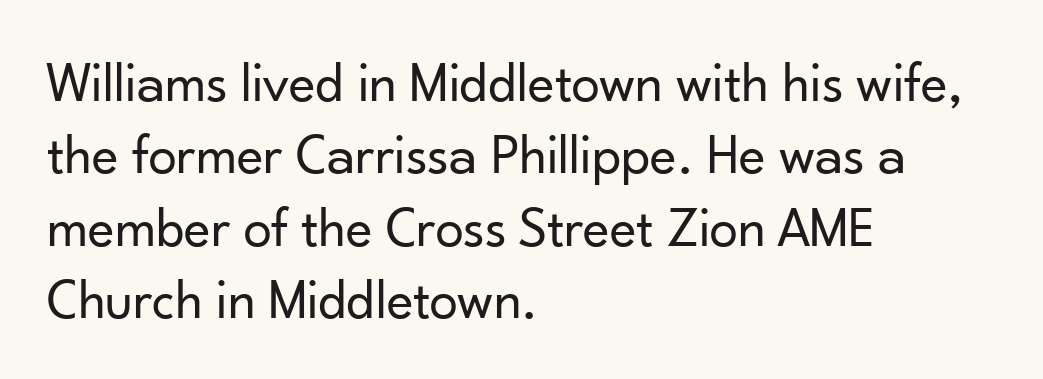
In terms of letterspacing, this is plain default setting. Beneath every word, the page is bare. The font's upright variant was chosen for this text. Think of a printed novel: that variable character pitch is what you see here. Caption: face not bold, strokes unweighted.
